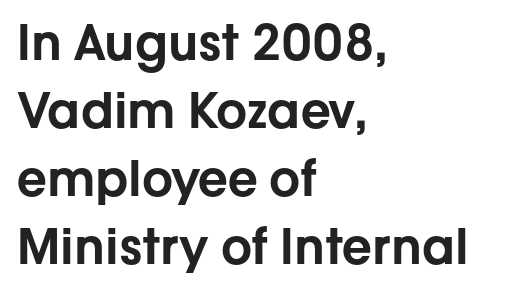
{"serif": "no", "italic": "no", "width": "normal", "stroke_contrast": "low", "x_height": "medium", "monospaced": "no", "underline": "no", "align": "left", "line_spacing": "normal", "line_spacing_ratio": 1.39, "letter_spacing": "normal", "letter_spacing_em": 0.0, "glyph_px": 49}
